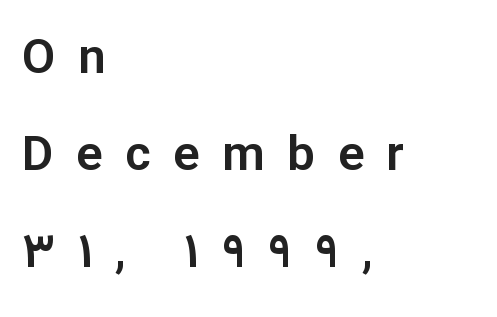
Q: Is the text italic (slanted)? A: No, it is upright.
Q: Is the typeface a serif or a sans-serif typeface? A: Sans-serif.
Q: Is the text underlined? A: No.
Q: How is the paragraph aligned? A: Left-aligned.
Q: Is the spacing between letters normal or unusually wide? A: Unusually wide.
Q: Is the spacing between lines tight, normal or loose? A: Loose.
Q: Width (condensed, normal, or wide)? A: Normal.
Q: Stroke contrast? A: Low.
Q: x-height? A: Medium.
Q: Monospaced? A: No.
